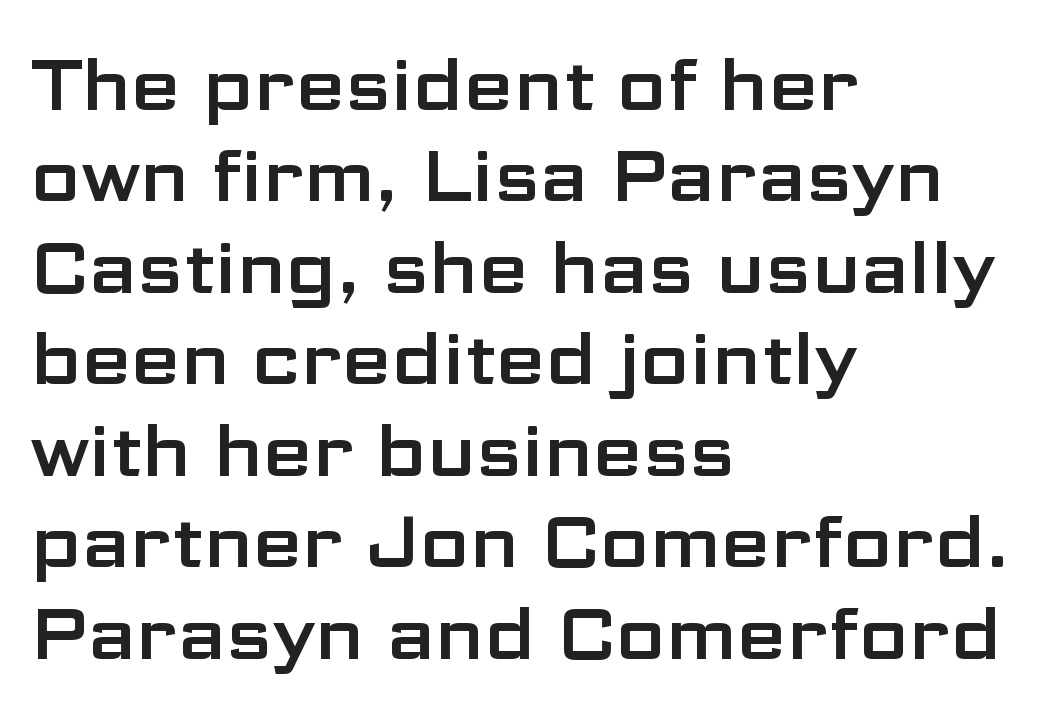
The image shows 72 px wide sans-serif type, upright; set left-aligned, normal line spacing (1.27x), normal letter spacing, not underlined; low stroke contrast and a medium x-height.
